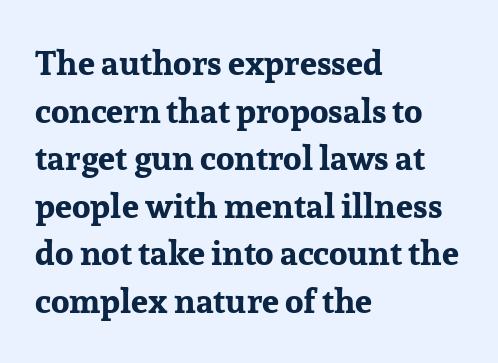
The image shows 34 px bold serif type, upright; set left-aligned, normal line spacing (1.4x), normal letter spacing, not underlined; low stroke contrast and a medium x-height.
